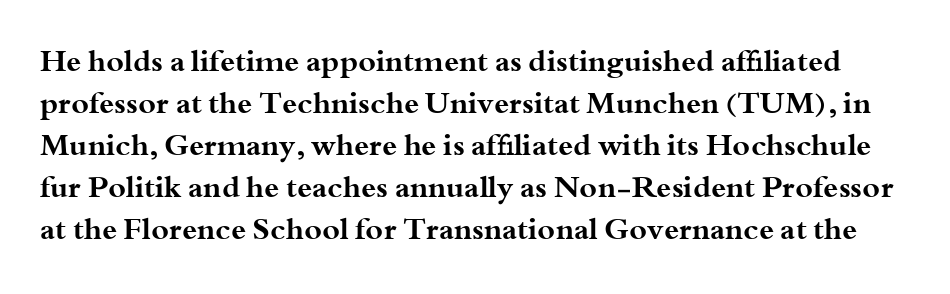
The lines sit at an ordinary, default distance from one another. Heavy, bold letterforms. The letters sit at their default tracking, neither squeezed nor spread. Note the varied advance widths — an 'i' is clearly narrower than an 'm'. Check where the strokes stop: tiny serifs finish them off.
